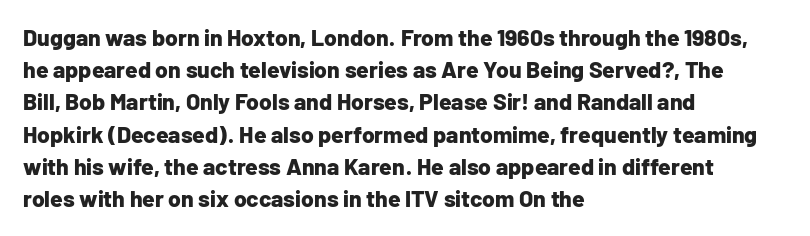
{"italic": "no", "bold": "yes", "underline": "no", "align": "left", "line_spacing": "normal", "line_spacing_ratio": 1.4, "letter_spacing": "normal", "letter_spacing_em": 0.0, "glyph_px": 23}
